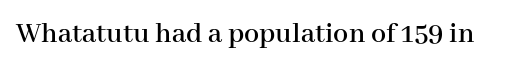
{"serif": "yes", "italic": "no", "width": "normal", "stroke_contrast": "high", "x_height": "medium", "monospaced": "no", "underline": "no", "letter_spacing": "normal", "letter_spacing_em": 0.0, "glyph_px": 30}
